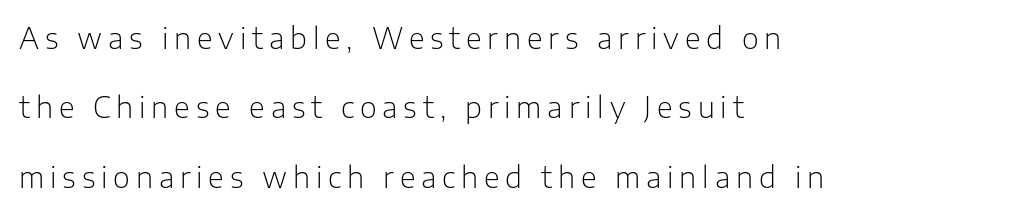
{"serif": "no", "italic": "no", "bold": "no", "weight": "light", "width": "normal", "stroke_contrast": "low", "x_height": "medium", "monospaced": "no", "underline": "no", "align": "left", "line_spacing": "loose", "line_spacing_ratio": 2.39, "letter_spacing": "wide", "letter_spacing_em": 0.2, "glyph_px": 29}
